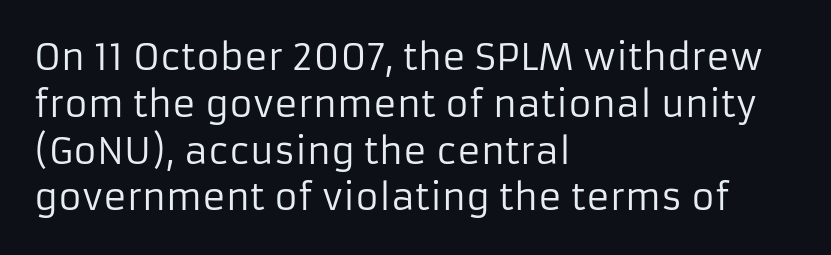
Q: Is the text bold? A: No.
Q: Is the text italic (slanted)? A: No, it is upright.
Q: Is the typeface a serif or a sans-serif typeface? A: Sans-serif.
Q: Is the text underlined? A: No.
Q: How is the paragraph aligned? A: Left-aligned.
Q: Is the spacing between letters normal or unusually wide? A: Normal.
Q: Is the spacing between lines tight, normal or loose? A: Normal.
Q: Width (condensed, normal, or wide)? A: Normal.
Q: Stroke contrast? A: Low.
Q: x-height? A: Medium.
Q: Monospaced? A: No.
